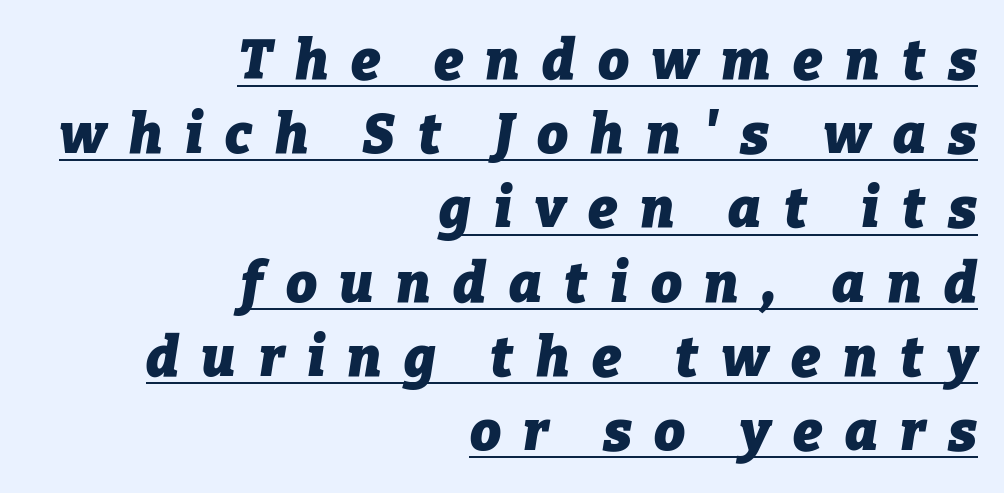
{"italic": "yes", "lean": "right", "slant_degrees": 9, "bold": "yes", "weight": "heavy", "width": "normal", "stroke_contrast": "low", "x_height": "medium", "monospaced": "no", "underline": "yes", "align": "right", "line_spacing": "normal", "line_spacing_ratio": 1.35, "letter_spacing": "wide", "letter_spacing_em": 0.41, "glyph_px": 55}
